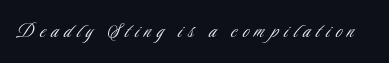
The image shows 23 px text type; set unusually wide letter spacing (+0.25 em), not underlined.
